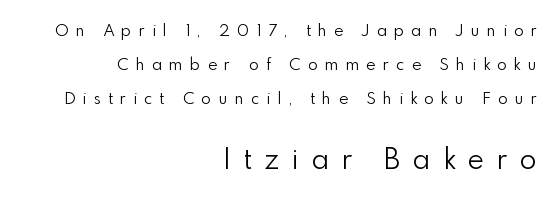
Tracking value appears strongly positive — letters spread wide. A typesetter would call this leading open, well beyond the default. Type without underlining. Posture: straight, roman, zero tilt. Serif or sans? Sans — the stroke terminals are bare. A flush-right, rag-left setting is used for this passage.
